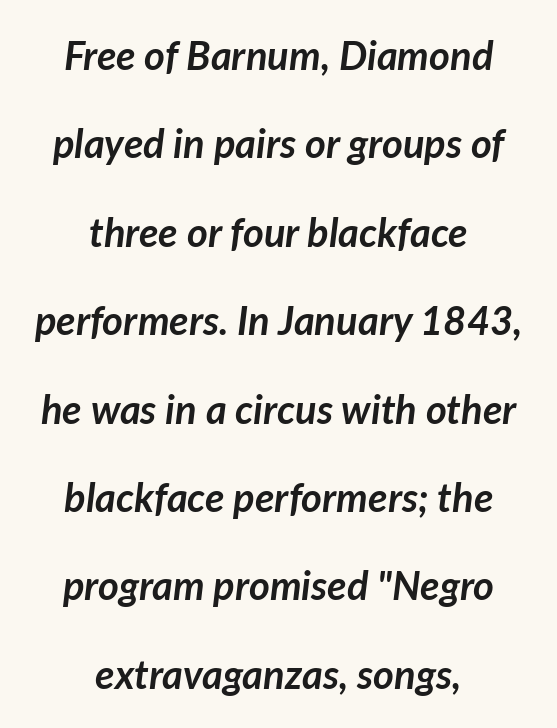
Would a proofreader flag this as italicized? Yes. Bold? Absolutely — the strokes are thick and heavy. This sample has the flowing, uneven cadence of proportional lettering. Is the letter spacing exaggerated? No — it looks like the ordinary default. Compared with a flush-left layout, this one balances lines on the center instead.
